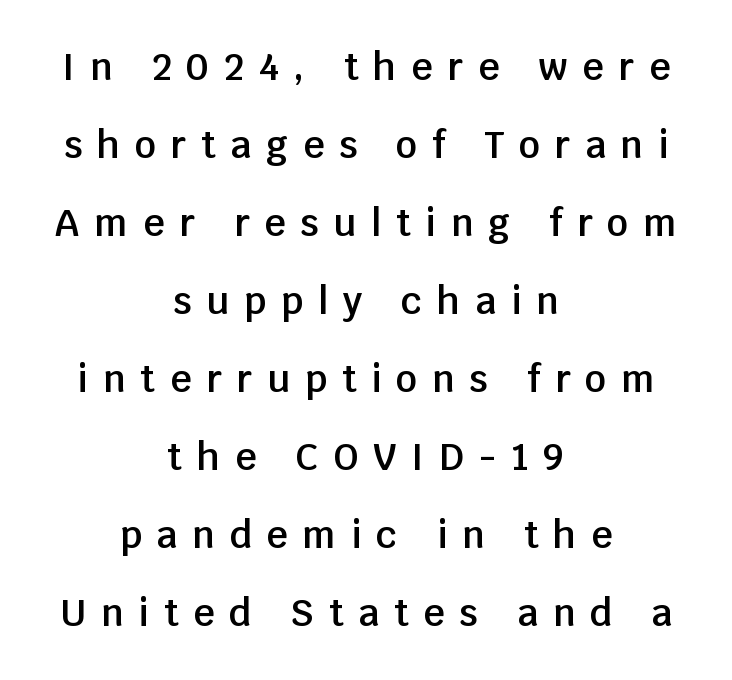
Q: Is the text bold? A: Semi-bold.
Q: Is the text italic (slanted)? A: No, it is upright.
Q: Is the typeface a serif or a sans-serif typeface? A: Sans-serif.
Q: Is the text underlined? A: No.
Q: How is the paragraph aligned? A: Centered.
Q: Is the spacing between letters normal or unusually wide? A: Unusually wide.
Q: Is the spacing between lines tight, normal or loose? A: Loose.
Q: Width (condensed, normal, or wide)? A: Normal.
Q: Stroke contrast? A: Low.
Q: x-height? A: Large.
Q: Monospaced? A: No.
